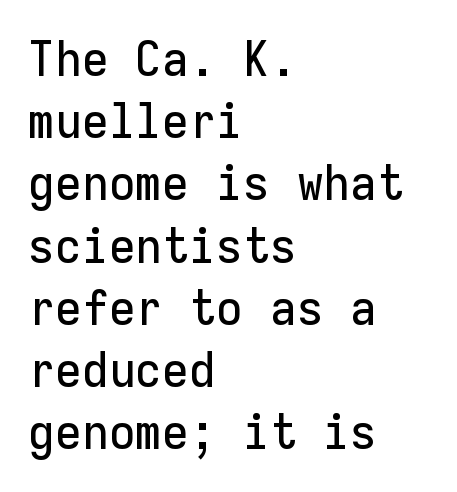
The image shows 49 px sans-serif type, upright, monospaced; set left-aligned, normal line spacing (1.27x), normal letter spacing, not underlined; low stroke contrast and a medium x-height.
